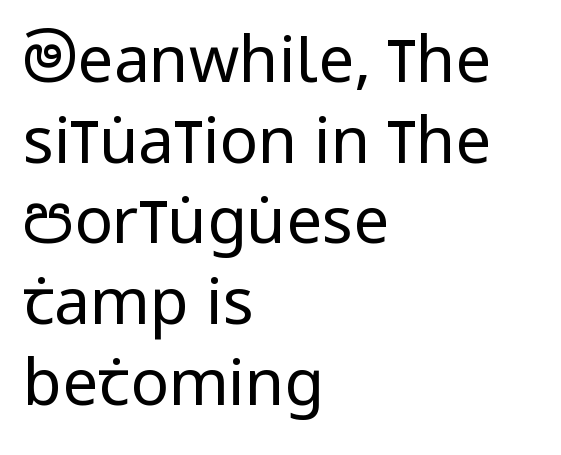
The image shows 64 px regular-weight, condensed sans-serif type, upright; set left-aligned, normal line spacing (1.26x), normal letter spacing, not underlined; low stroke contrast and a large x-height.
